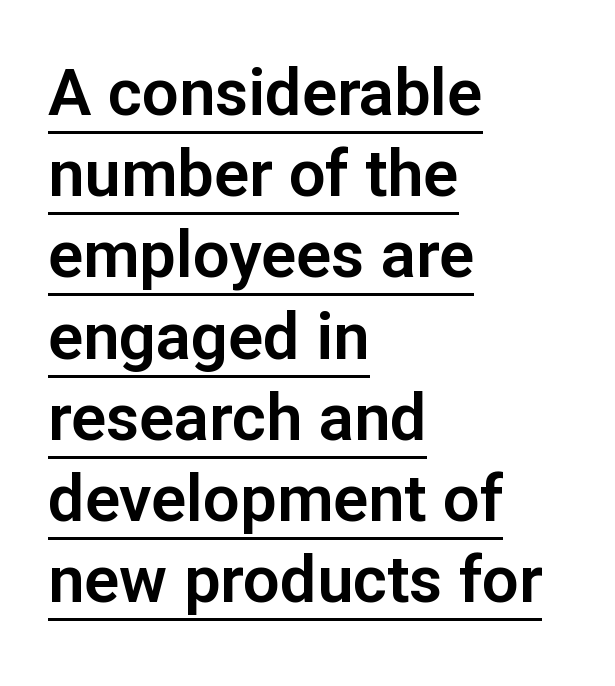
The image shows 65 px sans-serif type, upright; set left-aligned, normal line spacing (1.25x), normal letter spacing, underlined; low stroke contrast and a medium x-height.
